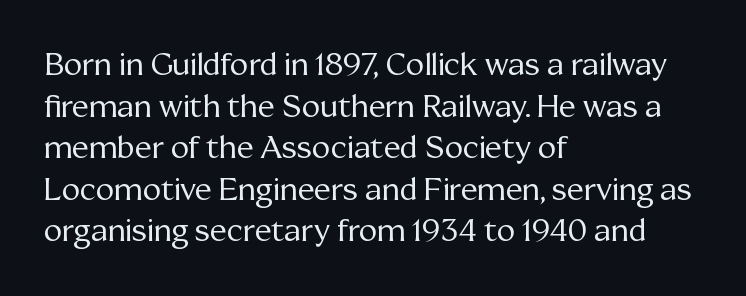
{"serif": "yes", "italic": "no", "bold": "no", "weight": "regular", "width": "normal", "stroke_contrast": "medium", "x_height": "medium", "monospaced": "no", "underline": "no", "align": "left", "line_spacing": "normal", "line_spacing_ratio": 1.34, "letter_spacing": "normal", "letter_spacing_em": 0.0, "glyph_px": 31}
